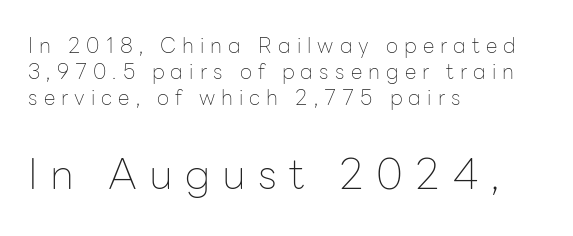
These lines stack with their left ends in a neat column. Ink coverage per letter is moderate at most. The space directly below the letters is spotless. Which of the two is more prominent by size? The second, at the bottom. Each letter keeps its own natural width here, so spacing adapts to shape.
